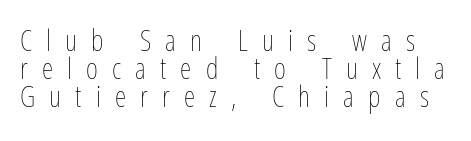
The image shows 29 px thin, condensed type, upright; set tight line spacing (0.96x), unusually wide letter spacing (+0.49 em), not underlined; low stroke contrast and a medium x-height.
